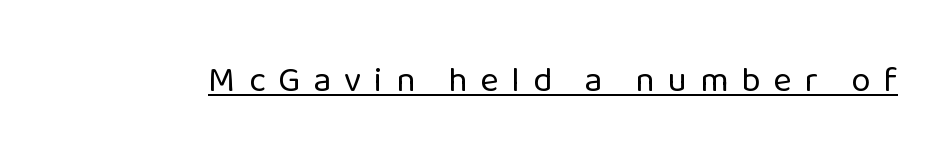
The image shows 35 px regular-weight sans-serif type, upright; set unusually wide letter spacing (+0.37 em), underlined; low stroke contrast and a medium x-height.
